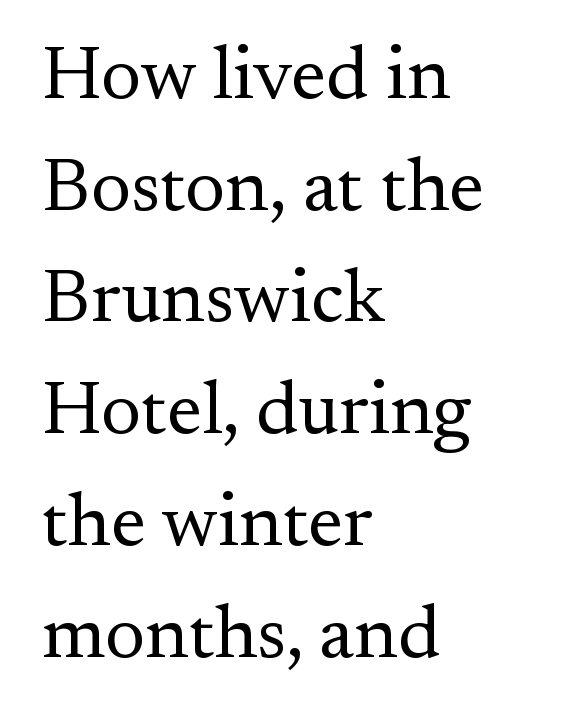
The image shows 76 px regular-weight serif type, upright; set left-aligned, normal line spacing (1.47x), normal letter spacing, not underlined; medium stroke contrast and a small x-height.
